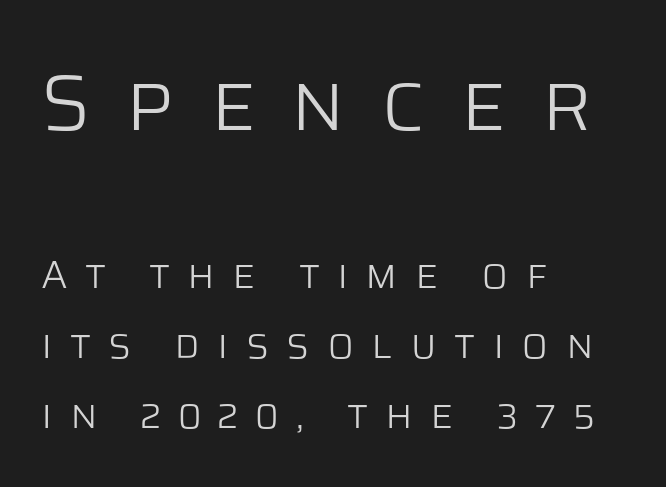
Which chunk is bigger? The first one — the top block dwarfs the bottom. Visually the block forms a straight wall on the left and a jagged coastline on the right. The cut favours lightness, reaching ordinary text weight at its darkest. The gap between lines stays unmarked. Font category for this specimen: sans-serif.
